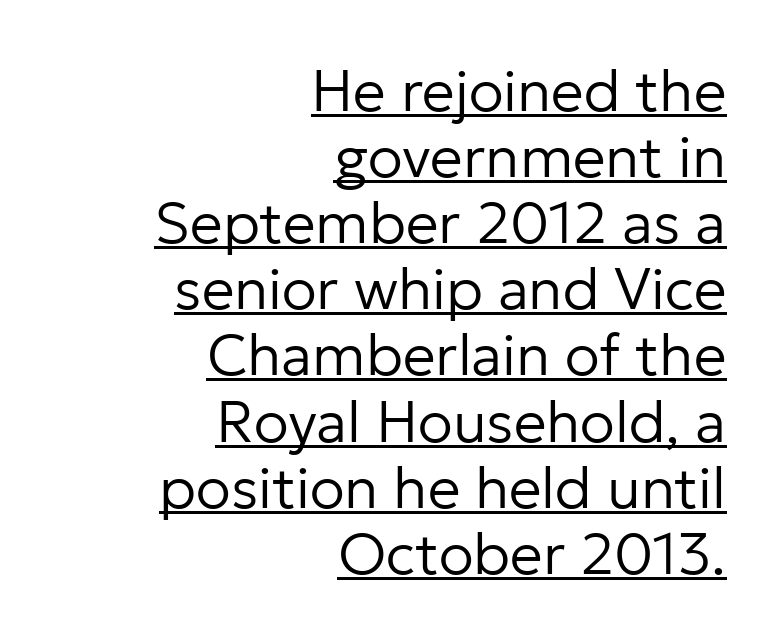
The image shows 58 px regular-weight sans-serif type, upright; set right-aligned, tight line spacing (1.14x), normal letter spacing, underlined; low stroke contrast and a medium x-height.
